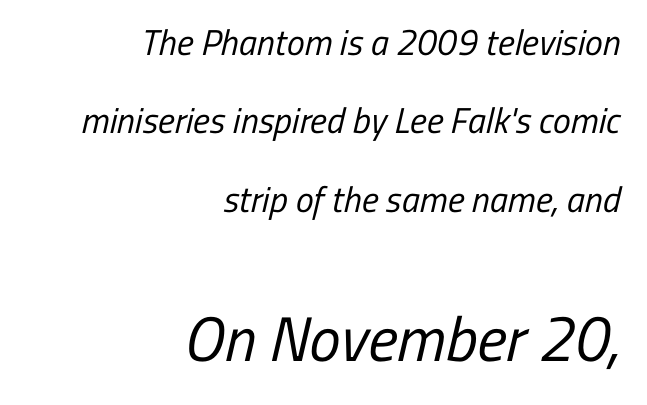
{"serif": "no", "bold": "no", "weight": "regular", "width": "condensed", "stroke_contrast": "low", "x_height": "medium", "monospaced": "no", "underline": "no", "align": "right", "line_spacing": "loose", "line_spacing_ratio": 2.18, "letter_spacing": "normal", "letter_spacing_em": 0.0, "larger_block": "second", "size_ratio": 1.75, "glyph_px": 63}
